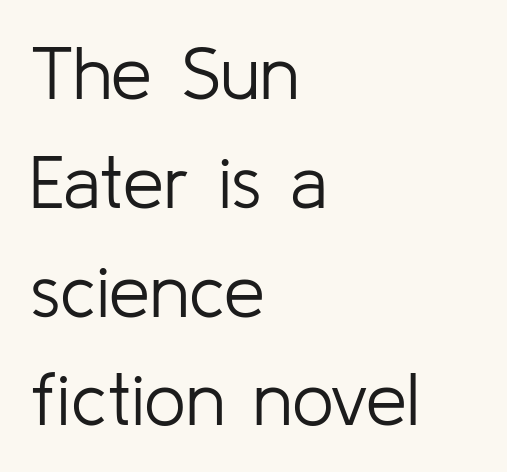
On a weight scale, this lands at 450 or below. Italic: no, the glyphs are upright roman. Lines of text with bare space underneath. If you measured baseline to baseline, you'd find a middling distance.
